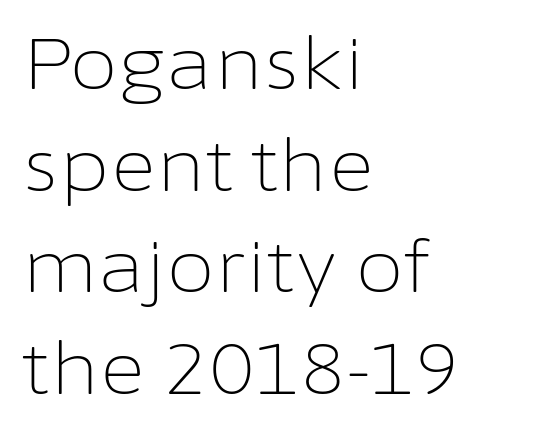
The image shows 71 px light sans-serif type, upright; set left-aligned, normal line spacing (1.43x), normal letter spacing, not underlined; low stroke contrast and a medium x-height.
